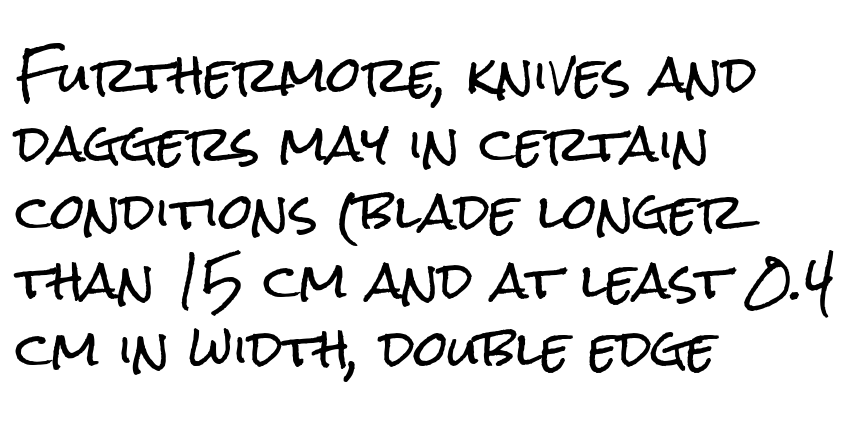
A typesetter would call this leading conventional body-copy spacing. Decoration check: the copy has no underline. Is this a fixed-width face? No — the glyphs have proportional, varying widths. The compositor pushed each line to the left boundary. The face used here is a sans, in the tradition of grotesques and geometrics. Standard letterfit; no display-style spreading of the glyphs.
